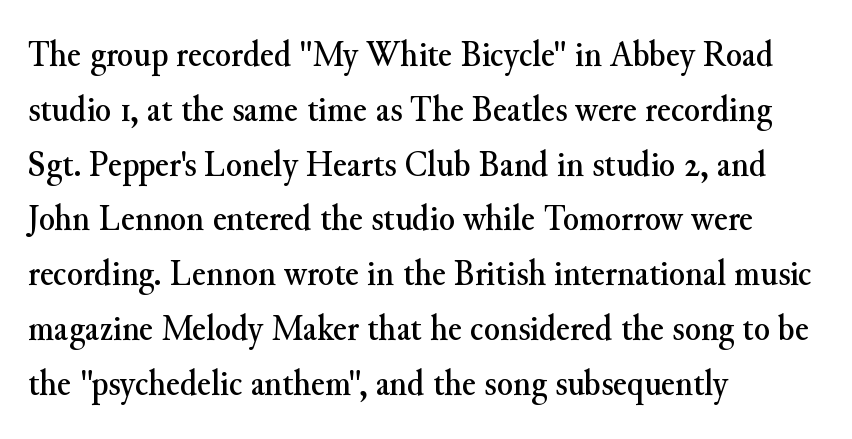
{"serif": "yes", "italic": "no", "width": "normal", "stroke_contrast": "medium", "x_height": "small", "monospaced": "no", "underline": "no", "align": "left", "line_spacing": "normal", "line_spacing_ratio": 1.48, "letter_spacing": "normal", "letter_spacing_em": 0.0, "glyph_px": 37}
